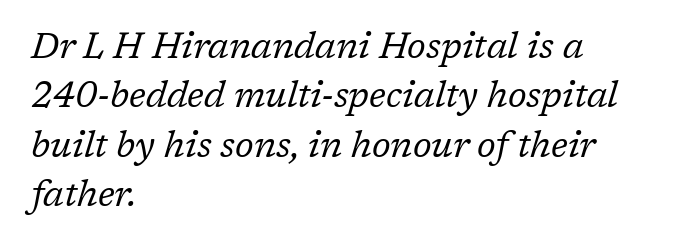
{"serif": "yes", "italic": "yes", "lean": "right", "slant_degrees": 17, "bold": "no", "weight": "regular", "width": "normal", "stroke_contrast": "low", "x_height": "medium", "monospaced": "no", "underline": "no", "align": "left", "line_spacing": "normal", "line_spacing_ratio": 1.37, "letter_spacing": "normal", "letter_spacing_em": 0.0, "glyph_px": 36}
